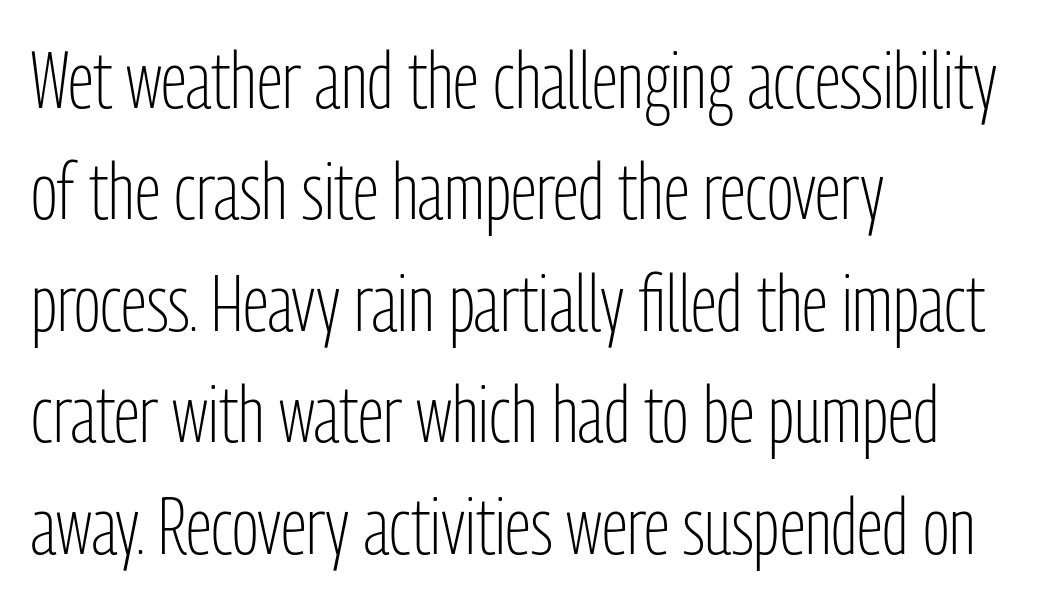
Q: Is the text bold? A: No.
Q: Is the text italic (slanted)? A: No, it is upright.
Q: Is the typeface a serif or a sans-serif typeface? A: Sans-serif.
Q: Is the text underlined? A: No.
Q: How is the paragraph aligned? A: Left-aligned.
Q: Is the spacing between letters normal or unusually wide? A: Normal.
Q: Is the spacing between lines tight, normal or loose? A: Normal.
Q: Width (condensed, normal, or wide)? A: Condensed.
Q: Stroke contrast? A: Low.
Q: x-height? A: Medium.
Q: Monospaced? A: No.
